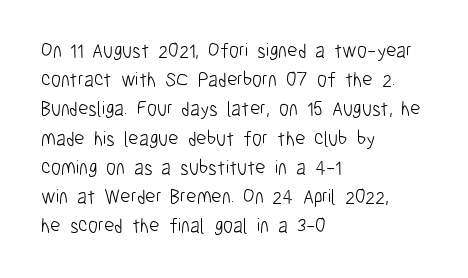
A normal amount of white space separates one row of letters from the next. The foot of each line stays bare and open. The ragged edge is on the right, which tells us the setting is flush left. This sample uses an upright cut, with every glyph sitting square on the baseline. No chunkiness to these letters — they're not bold. Does extra space separate the letters? No, they use regular spacing.
